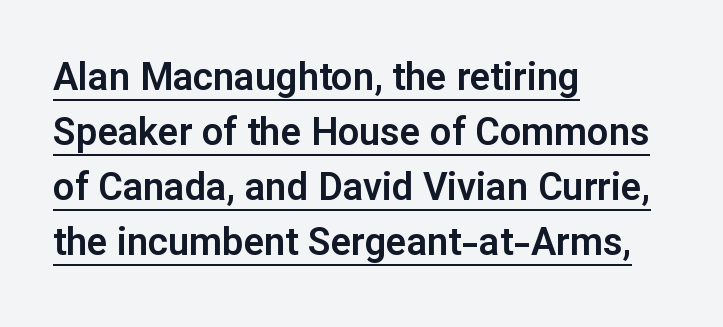
Looks like regular typesetting: each glyph gets only the width it needs. Left-aligned paragraph, ragged on the right. This rendering features underlined lettering. The lettering holds an erect, upright posture throughout. Spacing between characters is what you'd get straight out of the box. In terms of leading, this rendering sits right in the middle.
